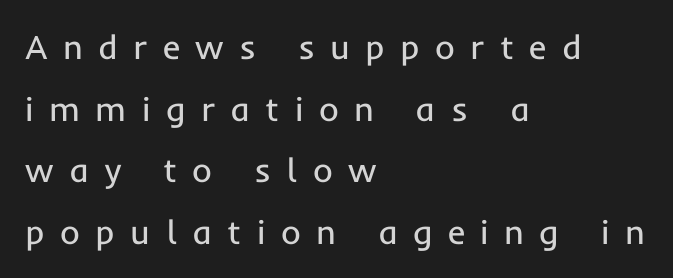
The passage shown is typed in a proportional face where columns would drift. The text block is weighted toward the left margin, trailing off unevenly rightward. The area under the type is left untouched. Is there any slant? The stems are plumb.
